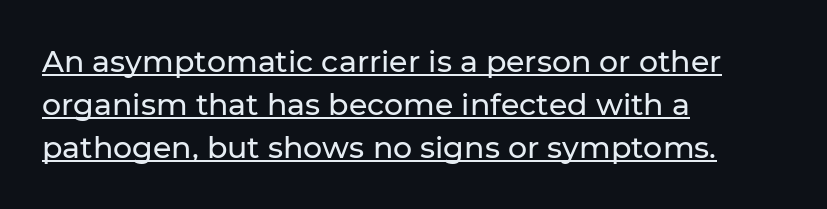
{"serif": "no", "italic": "no", "width": "normal", "stroke_contrast": "low", "x_height": "medium", "monospaced": "no", "underline": "yes", "align": "left", "line_spacing": "normal", "line_spacing_ratio": 1.44, "letter_spacing": "normal", "letter_spacing_em": 0.0, "glyph_px": 30}
